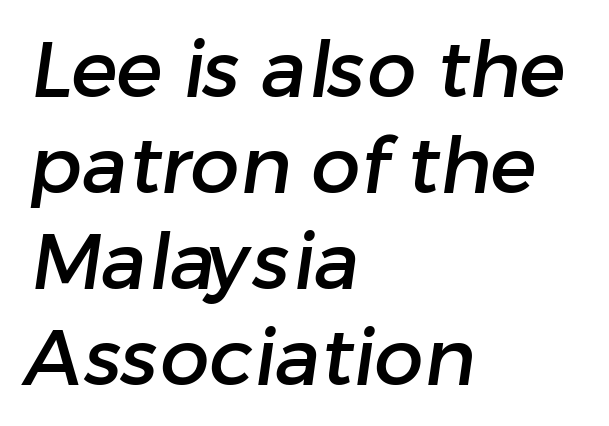
The image shows 78 px sans-serif type; set left-aligned, line spacing 1.23x, normal letter spacing, not underlined; low stroke contrast and a medium x-height.
